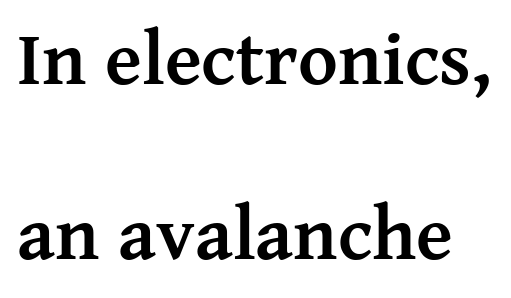
Q: Is the text bold? A: Yes.
Q: Is the text italic (slanted)? A: No, it is upright.
Q: Is the typeface a serif or a sans-serif typeface? A: Serif.
Q: Is the text underlined? A: No.
Q: Is the spacing between letters normal or unusually wide? A: Normal.
Q: Is the spacing between lines tight, normal or loose? A: Loose.
Q: Width (condensed, normal, or wide)? A: Normal.
Q: Stroke contrast? A: Medium.
Q: x-height? A: Medium.
Q: Monospaced? A: No.
